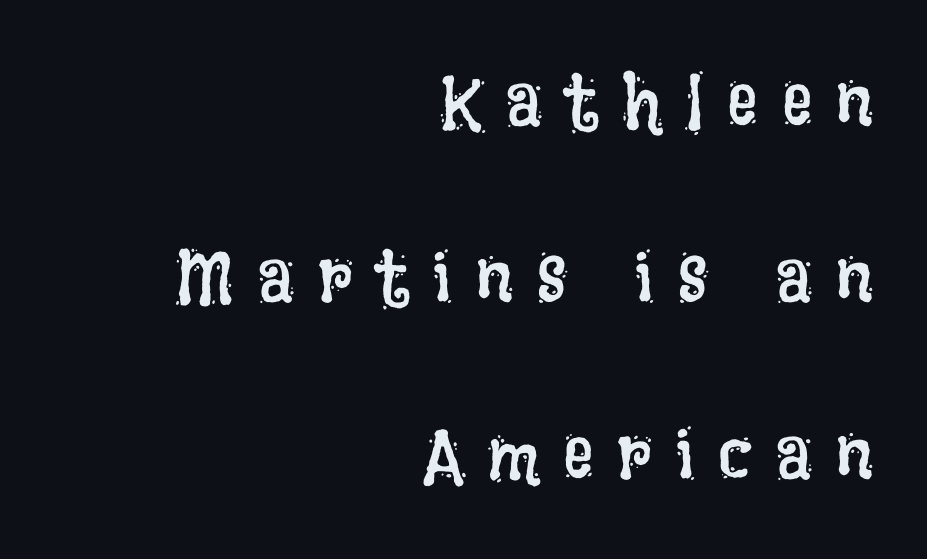
Caption: multi-line text, flush right, ragged left. Interline gaps are noticeably wide in this sample. The letters advance in unequal steps, a hallmark of proportional type. No heavy texture on the line: the type isn't bold. The letters stand upright; this is a roman face. The space beneath each line is pristine and unruled.
